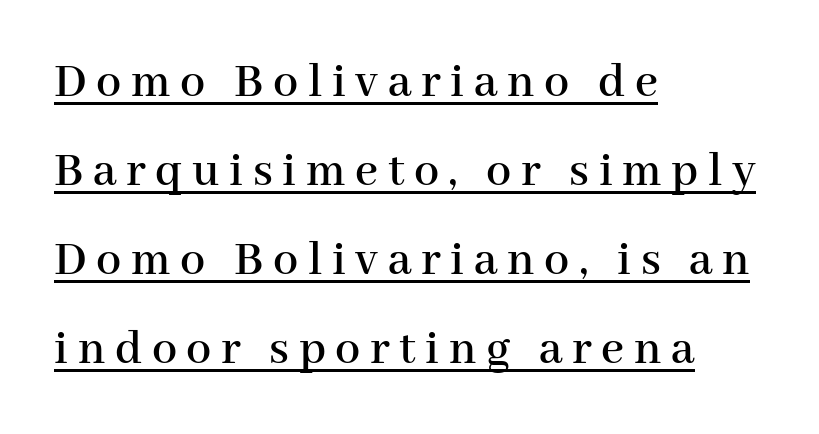
{"serif": "yes", "italic": "no", "width": "normal", "stroke_contrast": "high", "x_height": "medium", "monospaced": "no", "underline": "yes", "align": "left", "line_spacing_ratio": 1.78, "glyph_px": 50}
